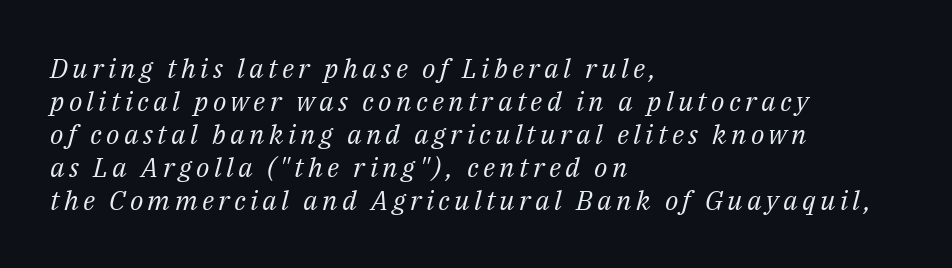
Q: Is the text bold? A: No.
Q: Is the text italic (slanted)? A: Yes, it leans right by about 14 degrees.
Q: Is the text underlined? A: No.
Q: How is the paragraph aligned? A: Left-aligned.
